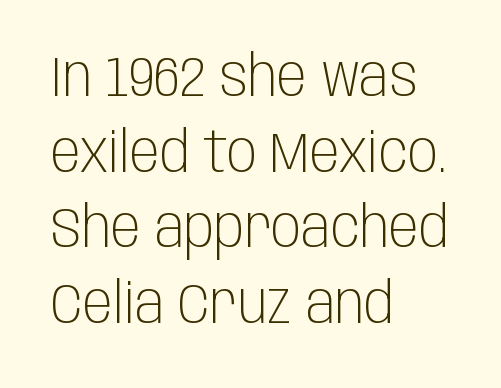
The image shows 56 px light, condensed sans-serif type, upright; set left-aligned, normal line spacing (1.35x), normal letter spacing, not underlined; low stroke contrast and a large x-height.
